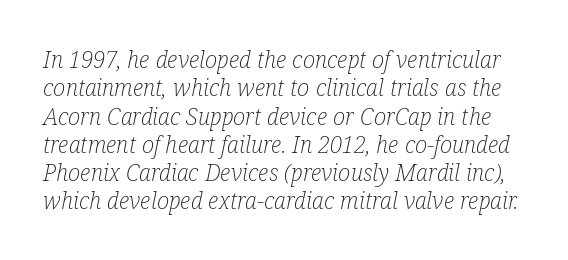
{"italic": "yes", "lean": "right", "slant_degrees": 12, "bold": "no", "underline": "no", "line_spacing_ratio": 1.23, "letter_spacing": "normal", "letter_spacing_em": 0.0, "glyph_px": 23}
